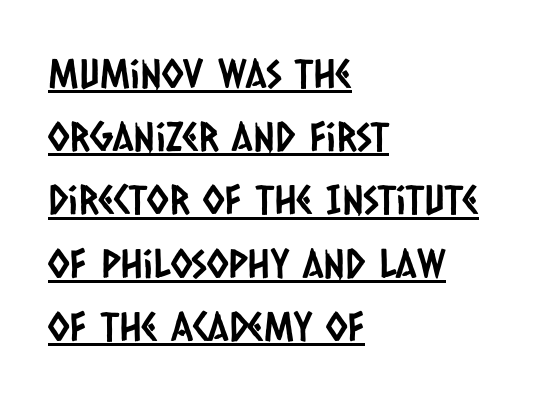
The image shows 40 px condensed sans-serif type; set left-aligned, normal line spacing (1.58x), normal letter spacing, underlined; low stroke contrast and a large x-height.
